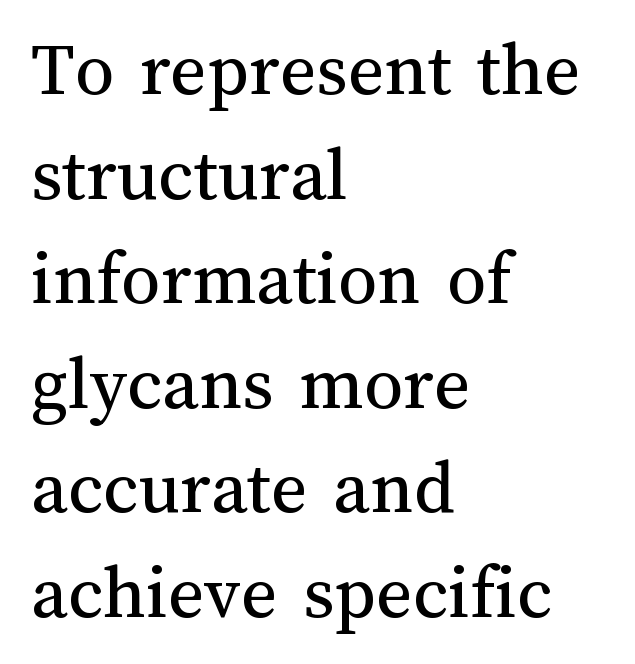
The image shows 78 px regular-weight type, upright; set left-aligned, normal line spacing (1.34x), normal letter spacing, not underlined; medium stroke contrast and a medium x-height.
